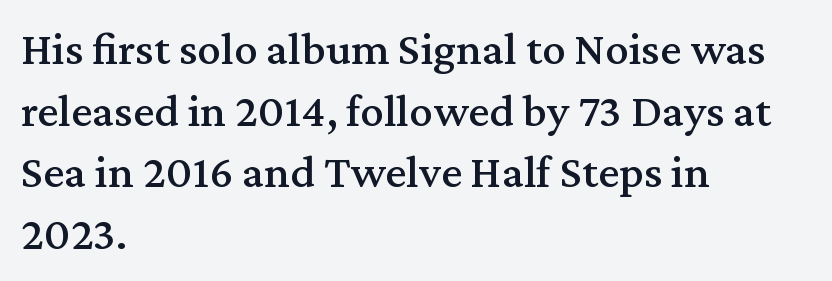
Think of a printed novel: that variable character pitch is what you see here. What's the leading like? Ordinary, nothing unusual. Ascenders rise straight up at ninety degrees. Caption: standard tracking, unaltered.
